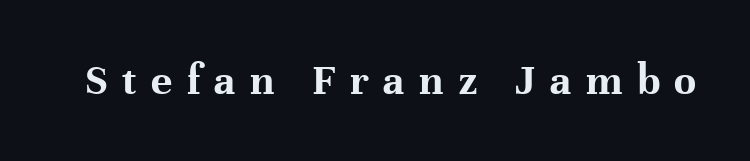
The lettering holds an erect, upright posture throughout. These lines are composed in type with serifs. Observe the wide spacing: letters keep a clear distance from each other. Looks like regular typesetting: each glyph gets only the width it needs.
